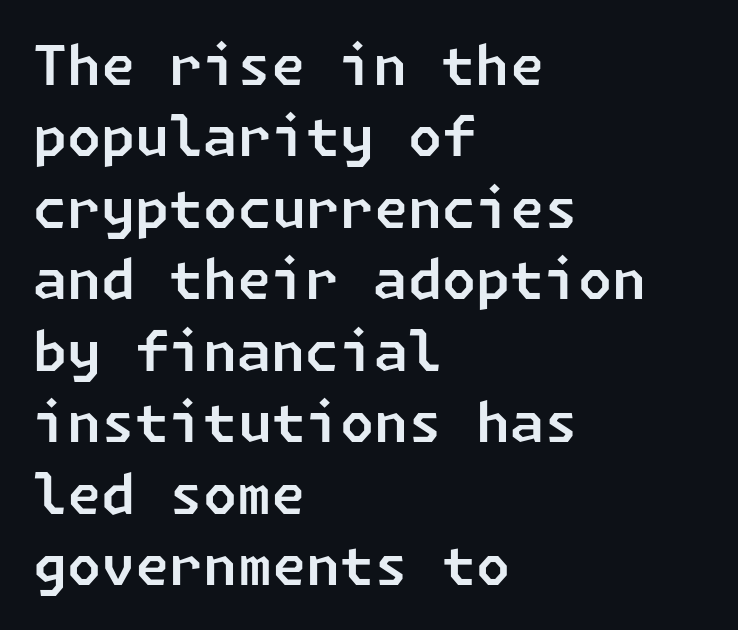
Observe the absence of serifs on each vertical stroke in this sample. The string is rendered with underlining switched off. Does the leading feel generous? No, just average. Nobody touched the tracking dial on this one.
